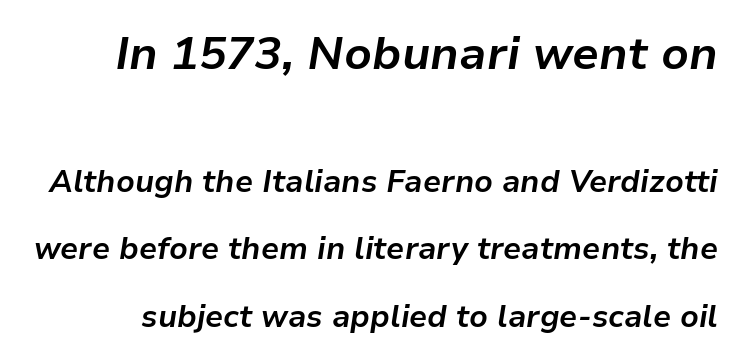
Vertically, the passage feels expansive, rows floating well apart. Here the glyphs are tracked normally, forming tight word shapes. Check the space under the baseline: it is left empty. There's an unmistakable incline to the writing here.
